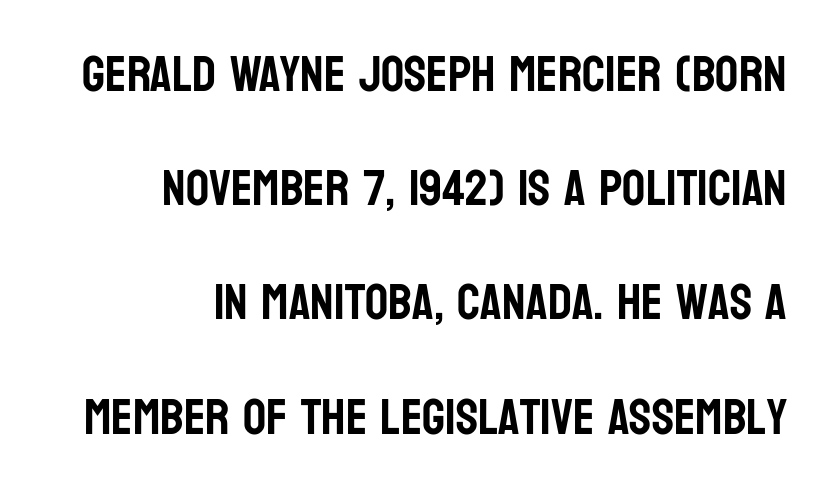
Here the designer chose a conventional face with non-uniform glyph widths. Line spacing here is loose. The passage shown has conventional tracking throughout. Are there feet on the stems? There aren't — it's a sans. Every stem runs plumb, perpendicular to the baseline.
